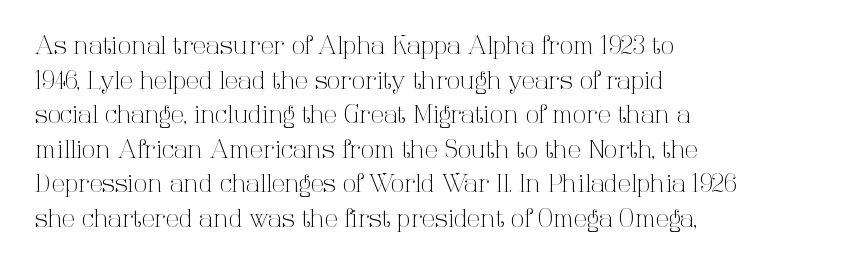
Regarding leading, the lines here are spaced in the standard way. The letters look calm and open, with moderate or lighter stems. Layout note: lines flush left. The rendering keeps characters at their native spacing. The lettering stays uniformly vertical, giving the passage a roman look. Underline: absent.
